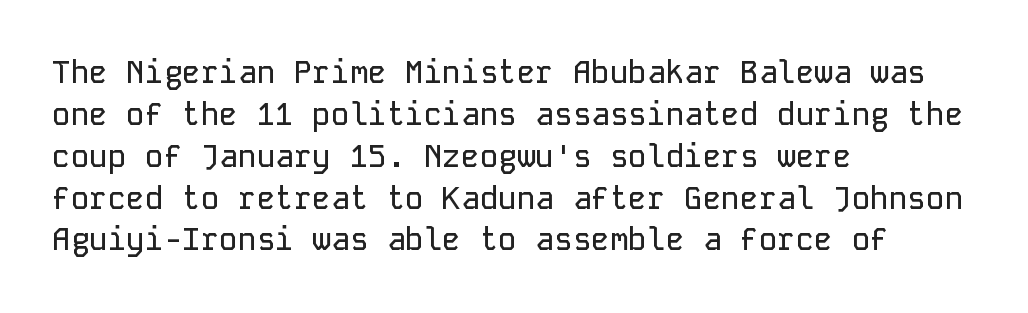
{"serif": "no", "italic": "no", "width": "normal", "stroke_contrast": "low", "x_height": "medium", "monospaced": "yes", "underline": "no", "align": "left", "line_spacing": "normal", "line_spacing_ratio": 1.35, "letter_spacing": "normal", "letter_spacing_em": 0.0, "glyph_px": 31}
